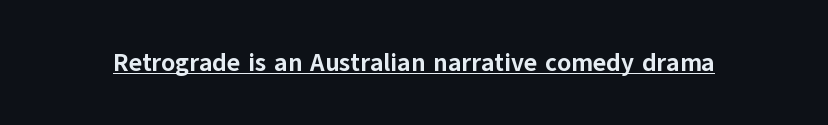
The face used here appears with an underline applied. Nope, not italic — everything's standing straight. This is heavy type, rendered in bold. Nobody touched the tracking dial on this one.
